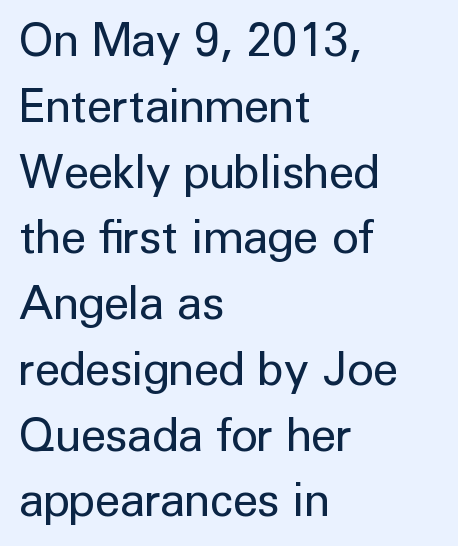
{"serif": "no", "italic": "no", "bold": "no", "weight": "regular", "width": "normal", "stroke_contrast": "low", "x_height": "medium", "monospaced": "no", "underline": "no", "align": "left", "line_spacing": "normal", "line_spacing_ratio": 1.43, "letter_spacing": "normal", "letter_spacing_em": 0.0, "glyph_px": 46}
